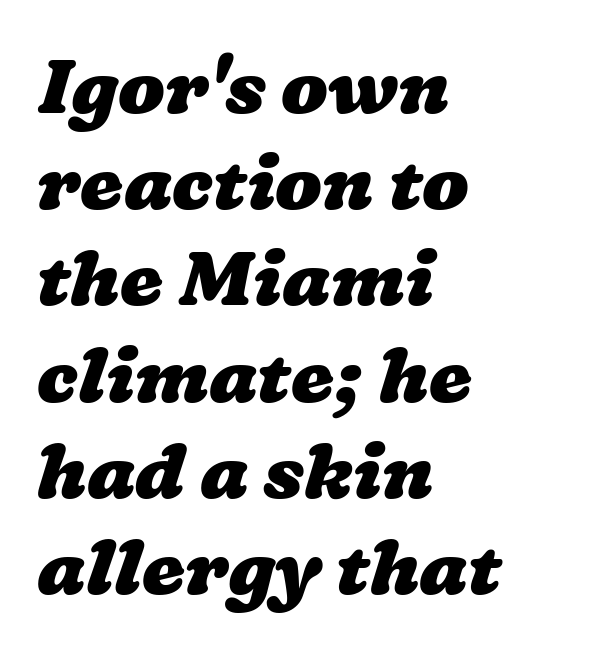
{"bold": "yes", "weight": "heavy", "width": "wide", "stroke_contrast": "low", "x_height": "medium", "monospaced": "no", "underline": "no", "align": "left", "line_spacing": "normal", "line_spacing_ratio": 1.25, "letter_spacing": "normal", "letter_spacing_em": 0.0, "glyph_px": 77}
